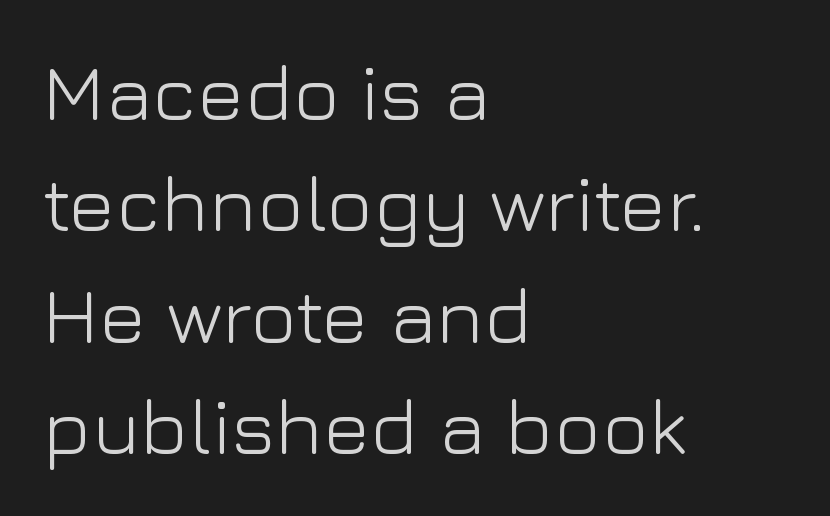
The image shows 79 px light sans-serif type, upright; set left-aligned, normal line spacing (1.41x), normal letter spacing, not underlined; low stroke contrast and a medium x-height.
